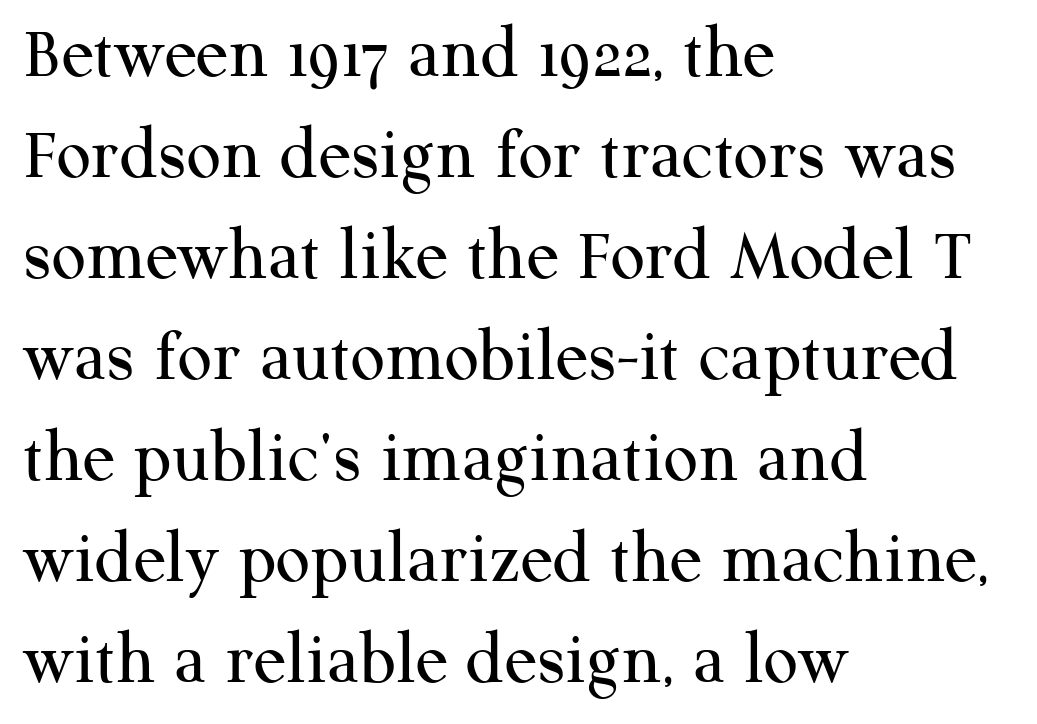
Just letters on the line, the space beneath them empty. The letterforms sit at book weight or below. Observe the serifs anchoring each vertical stroke in this sample. Here the designer chose a conventional face with non-uniform glyph widths. Whoever set this chose a conventional vertical rhythm. The lettering holds an erect, upright posture throughout.
